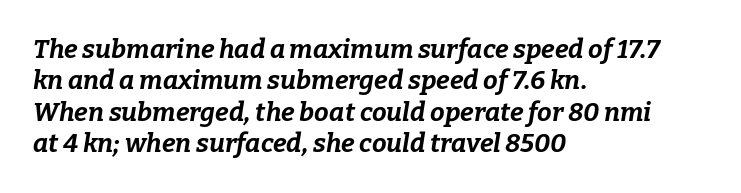
The image shows 26 px bold type, italic (leaning right); set left-aligned, line spacing 1.21x, normal letter spacing, not underlined.
